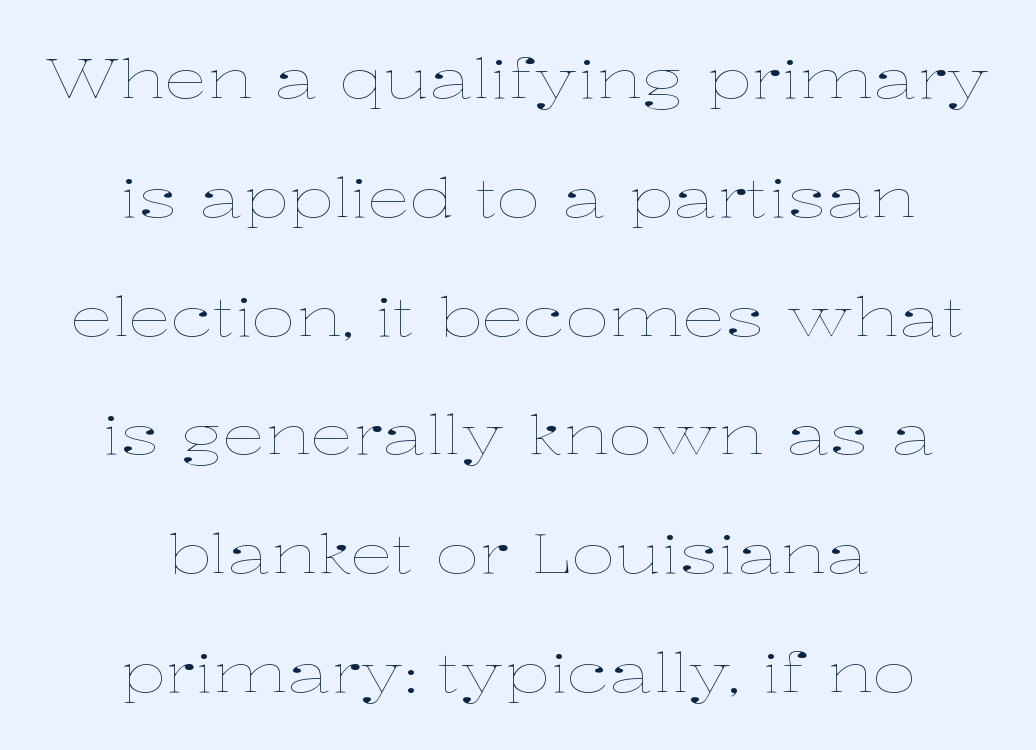
Q: Is the text bold? A: No.
Q: Is the text italic (slanted)? A: No, it is upright.
Q: Is the text underlined? A: No.
Q: How is the paragraph aligned? A: Centered.
Q: Is the spacing between letters normal or unusually wide? A: Normal.
Q: Is the spacing between lines tight, normal or loose? A: Loose.
Q: Width (condensed, normal, or wide)? A: Wide.
Q: Stroke contrast? A: Low.
Q: x-height? A: Medium.
Q: Monospaced? A: No.
